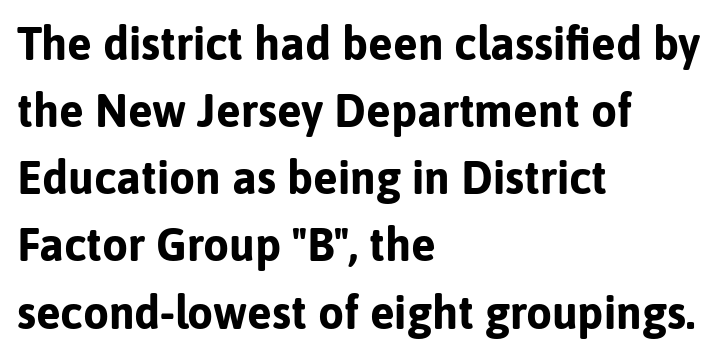
{"serif": "no", "italic": "no", "bold": "yes", "weight": "bold", "width": "normal", "stroke_contrast": "low", "x_height": "medium", "monospaced": "no", "underline": "no", "align": "left", "line_spacing": "normal", "line_spacing_ratio": 1.46, "letter_spacing": "normal", "letter_spacing_em": 0.0, "glyph_px": 46}
